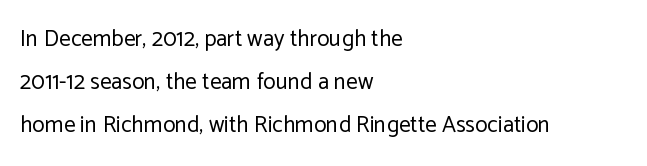
Q: Is the text bold? A: No.
Q: Is the text italic (slanted)? A: No, it is upright.
Q: Is the text underlined? A: No.
Q: How is the paragraph aligned? A: Left-aligned.
Q: Is the spacing between letters normal or unusually wide? A: Normal.
